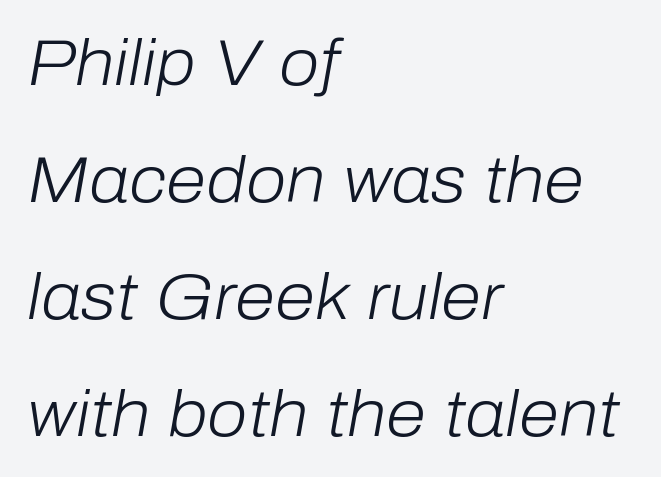
Just letters on the line, the space beneath them empty. Weight: not bold — regular or lighter. The passage shown has conventional tracking throughout. Italic? Definitely — the glyphs are oblique. Note the varied advance widths — an 'i' is clearly narrower than an 'm'.
